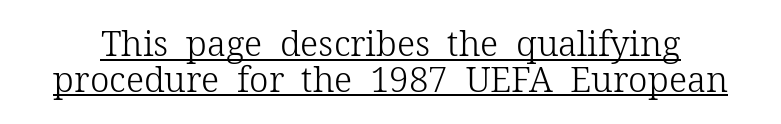
{"serif": "yes", "italic": "no", "bold": "no", "weight": "light", "width": "normal", "stroke_contrast": "low", "x_height": "medium", "monospaced": "no", "underline": "yes", "line_spacing": "tight", "line_spacing_ratio": 1.02, "letter_spacing": "normal", "letter_spacing_em": 0.0, "glyph_px": 35}
